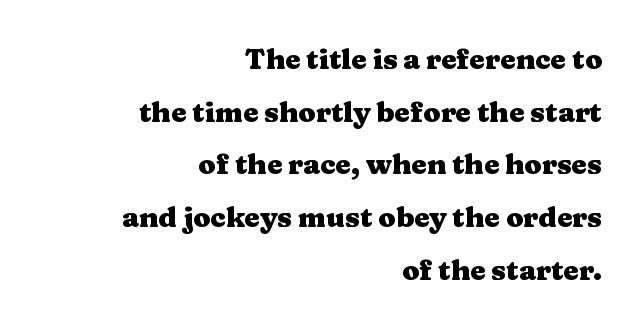
The image shows 28 px heavy, wide serif type, upright; set right-aligned, line spacing 1.88x, normal letter spacing, not underlined; medium stroke contrast and a medium x-height.
